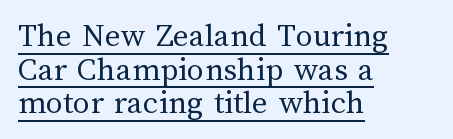
Character widths vary here, with narrow letters taking less room than wide ones. In terms of leading, this rendering errs on the cramped side. This sample uses plain, unmodified letter spacing. The typography opts for an upright posture over an oblique one. The rag falls on the right side of this text block.
